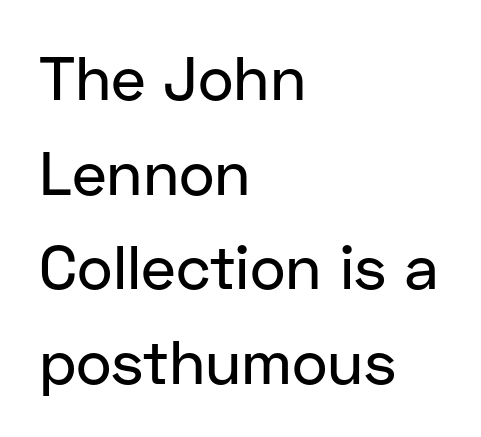
{"serif": "no", "italic": "no", "width": "normal", "stroke_contrast": "low", "x_height": "medium", "monospaced": "no", "underline": "no", "align": "left", "line_spacing": "normal", "line_spacing_ratio": 1.55, "letter_spacing": "normal", "letter_spacing_em": 0.0, "glyph_px": 61}
